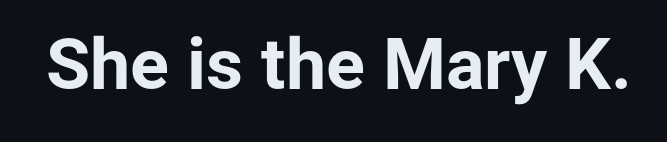
{"serif": "no", "italic": "no", "bold": "yes", "weight": "bold", "width": "normal", "stroke_contrast": "low", "x_height": "medium", "monospaced": "no", "underline": "no", "letter_spacing": "normal", "letter_spacing_em": 0.0, "glyph_px": 72}
